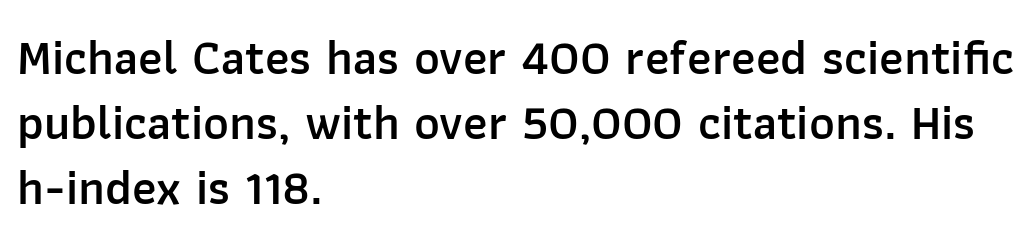
Letterform terminals end flat and unadorned throughout the passage. The letters sit at their default tracking, neither squeezed nor spread. Moderately thickened strokes mark this as semibold type. The lettering holds an erect, upright posture throughout.
